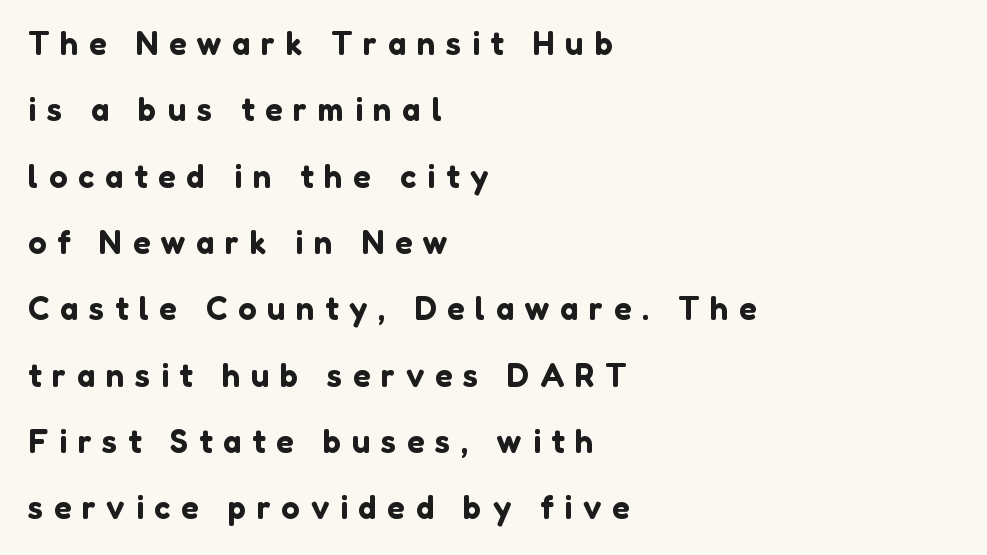
In terms of letterform style, serifs are entirely absent. A great deal of white space separates one row of letters from the next. Is this a fixed-width face? No — the glyphs have proportional, varying widths. The foot of each line stays bare and open. This sample is left-justified, so line endings fall wherever the words run out.
